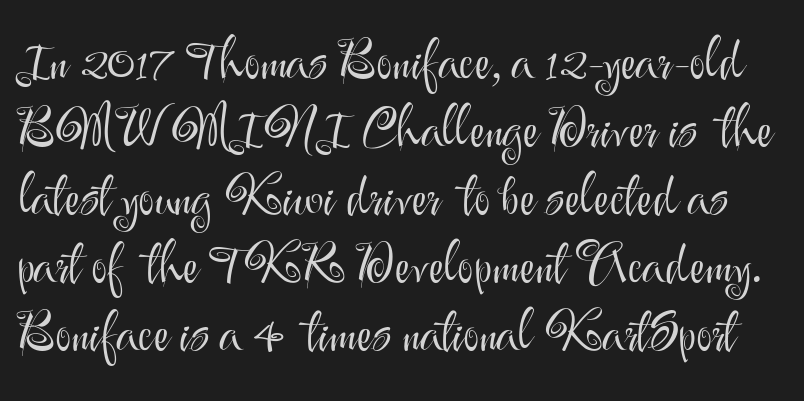
{"serif": "no", "bold": "no", "weight": "light", "width": "normal", "stroke_contrast": "medium", "x_height": "small", "monospaced": "no", "underline": "no", "line_spacing": "normal", "line_spacing_ratio": 1.26, "letter_spacing": "normal", "letter_spacing_em": 0.0, "glyph_px": 54}
